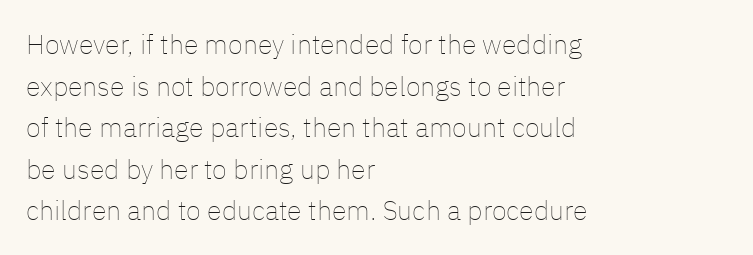
Q: Is the text bold? A: No.
Q: Is the text italic (slanted)? A: No, it is upright.
Q: Is the text underlined? A: No.
Q: How is the paragraph aligned? A: Left-aligned.
Q: Is the spacing between letters normal or unusually wide? A: Normal.
Q: Is the spacing between lines tight, normal or loose? A: Normal.
